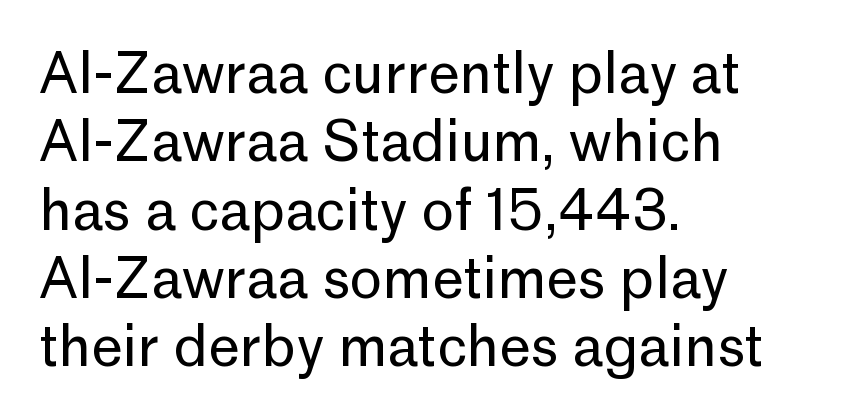
Q: Is the text bold? A: No.
Q: Is the text italic (slanted)? A: No, it is upright.
Q: Is the typeface a serif or a sans-serif typeface? A: Sans-serif.
Q: Is the text underlined? A: No.
Q: How is the paragraph aligned? A: Left-aligned.
Q: Is the spacing between letters normal or unusually wide? A: Normal.
Q: Width (condensed, normal, or wide)? A: Normal.
Q: Stroke contrast? A: Low.
Q: x-height? A: Medium.
Q: Monospaced? A: No.
